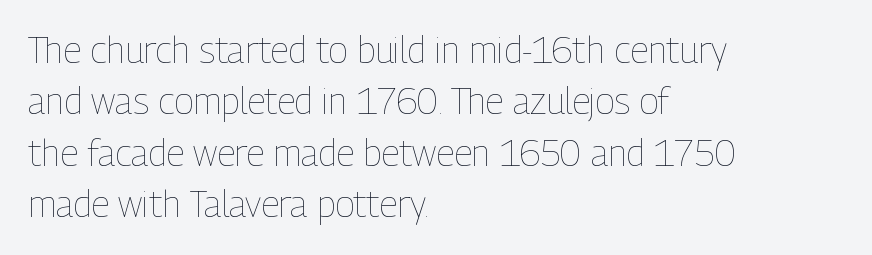
The image shows 36 px thin, condensed type, upright; set left-aligned, normal line spacing (1.43x), normal letter spacing, not underlined; low stroke contrast and a medium x-height.
